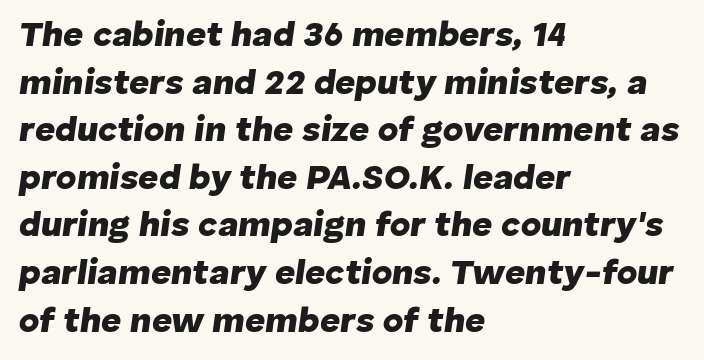
{"italic": "yes", "lean": "right", "slant_degrees": 8, "bold": "yes", "weight": "heavy", "width": "normal", "stroke_contrast": "low", "x_height": "medium", "monospaced": "no", "underline": "no", "align": "left", "line_spacing": "normal", "line_spacing_ratio": 1.36, "letter_spacing": "normal", "letter_spacing_em": 0.0, "glyph_px": 35}
